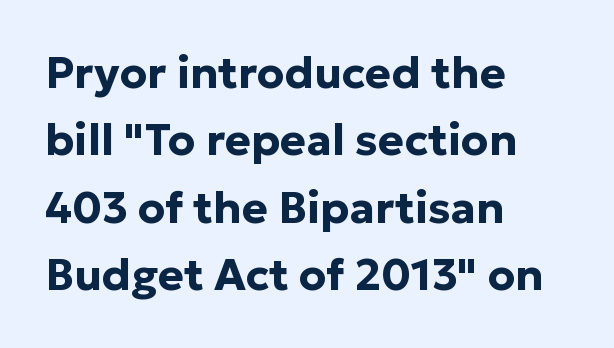
{"serif": "no", "italic": "no", "bold": "yes", "weight": "bold", "width": "normal", "stroke_contrast": "low", "x_height": "medium", "monospaced": "no", "underline": "no", "align": "left", "line_spacing": "normal", "line_spacing_ratio": 1.53, "letter_spacing": "normal", "letter_spacing_em": 0.0, "glyph_px": 44}
